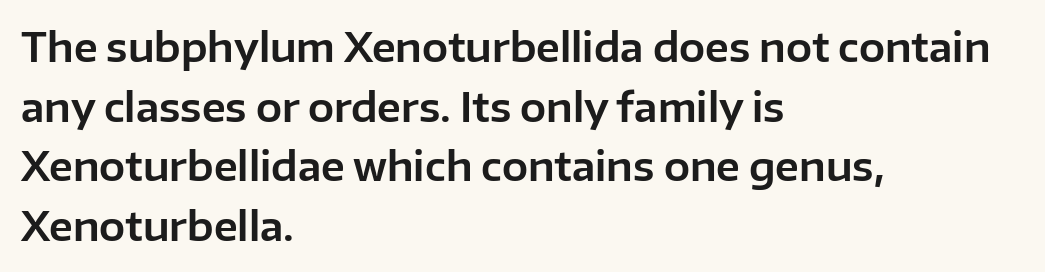
Proportional: the letters do not fall into vertical columns. Do the letters lean? They stand straight. Typeset ragged right — the left edge is the straight one. This is sans-serif lettering, the kind often seen on screens and signage. Each row of text sits above clean, open space. Observe the ordinary spacing: letters are neighbours, not strangers.
